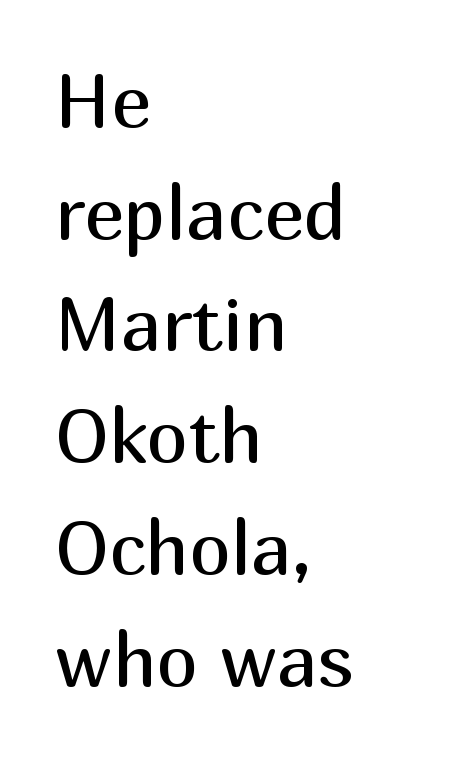
{"serif": "no", "italic": "no", "bold": "no", "weight": "regular", "width": "normal", "stroke_contrast": "medium", "x_height": "medium", "monospaced": "no", "underline": "no", "align": "left", "line_spacing": "normal", "line_spacing_ratio": 1.49, "letter_spacing": "normal", "letter_spacing_em": 0.0, "glyph_px": 75}
